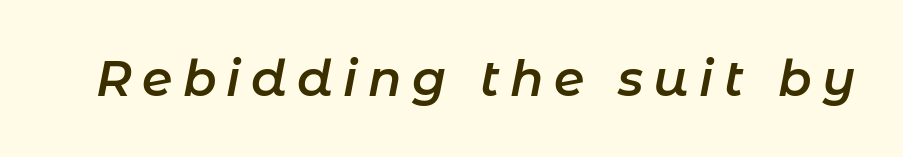
The image shows 49 px semibold type, italic (leaning right); set unusually wide letter spacing (+0.21 em), not underlined; low stroke contrast and a medium x-height.
